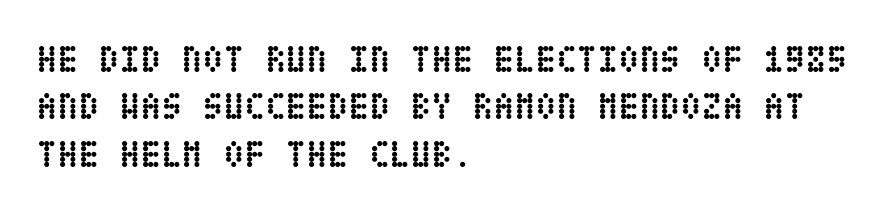
Honestly, the letter spacing is just normal — you wouldn't notice it. Quick note: underline off. A typesetter would mark this as roman, not italic. Pretty heavy lettering here — definitely bold. A student would call this left alignment; a typographer would say flush left, rag right.
